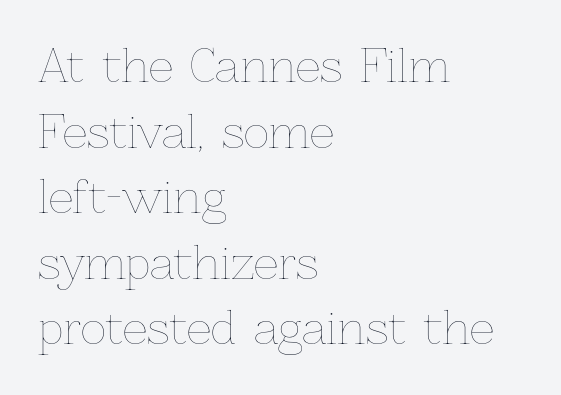
{"italic": "no", "bold": "no", "weight": "thin", "width": "normal", "stroke_contrast": "low", "x_height": "medium", "monospaced": "no", "underline": "no", "align": "left", "line_spacing": "normal", "line_spacing_ratio": 1.49, "letter_spacing": "normal", "letter_spacing_em": 0.0, "glyph_px": 44}
